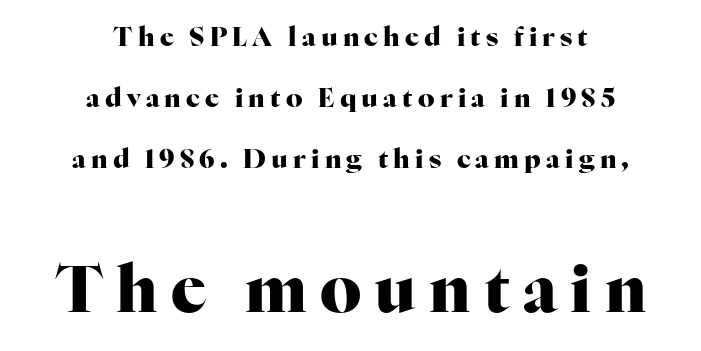
Is the block centered? Yes — each line is placed symmetrically about the middle. Is the letter spacing exaggerated? Yes — the characters are pushed far apart. Think of a printed novel: that variable character pitch is what you see here. A dark, heavy texture on the line: the type is bold.
